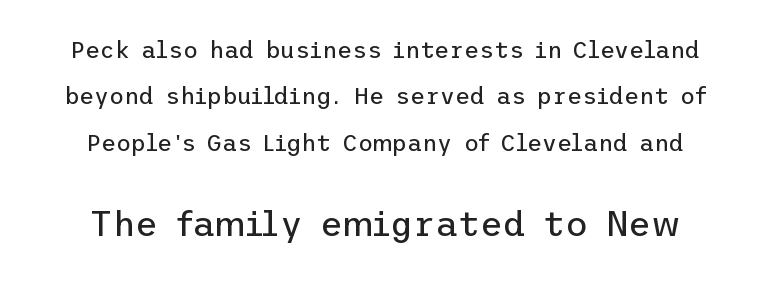
The image shows 35 px regular-weight sans-serif type, upright; set loose line spacing (2.02x), normal letter spacing, not underlined; the second (bottom) block is 1.52x larger; low stroke contrast and a medium x-height.
